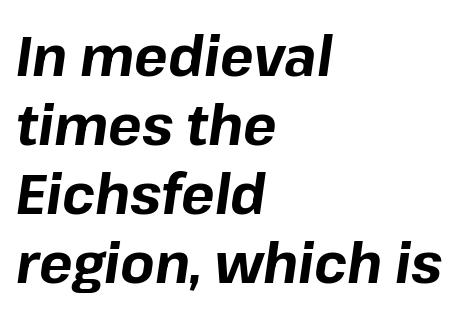
Slant detected: the letters are inclined. The text block is weighted toward the left margin, trailing off unevenly rightward. Descenders hang freely into open space. The face used here is rendered with its standard letterfit. Is this a fixed-width face? No — the glyphs have proportional, varying widths. Typesetter's note: full bold, strokes at maximum text heaviness.
